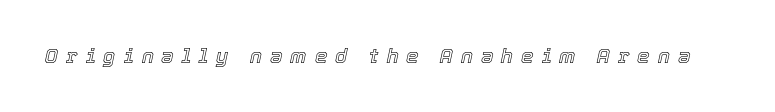
{"italic": "yes", "lean": "right", "slant_degrees": 12, "underline": "no", "letter_spacing": "wide", "letter_spacing_em": 0.4, "glyph_px": 20}
